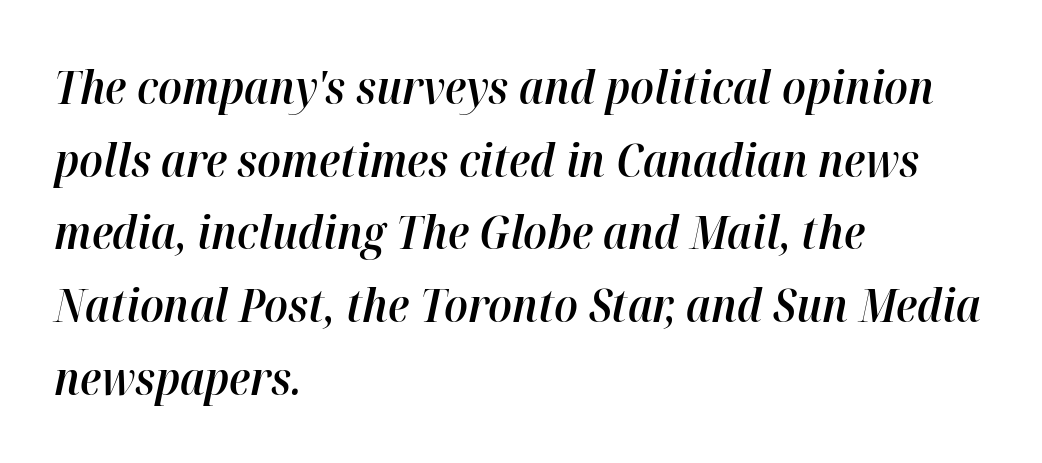
Q: Is the text bold? A: Semi-bold.
Q: Is the text italic (slanted)? A: Yes, it leans right by about 12 degrees.
Q: Is the text underlined? A: No.
Q: How is the paragraph aligned? A: Left-aligned.
Q: Is the spacing between letters normal or unusually wide? A: Normal.
Q: Is the spacing between lines tight, normal or loose? A: Normal.
Q: Width (condensed, normal, or wide)? A: Normal.
Q: Stroke contrast? A: High.
Q: x-height? A: Medium.
Q: Monospaced? A: No.
